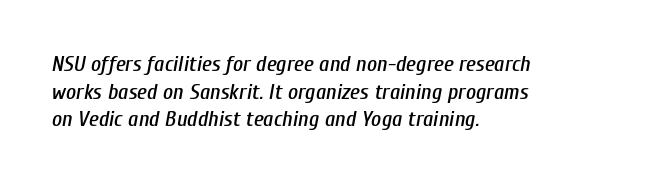
Q: Is the text italic (slanted)? A: Yes, it leans right by about 10 degrees.
Q: Is the text underlined? A: No.
Q: How is the paragraph aligned? A: Left-aligned.
Q: Is the spacing between letters normal or unusually wide? A: Normal.
Q: Is the spacing between lines tight, normal or loose? A: Normal.
